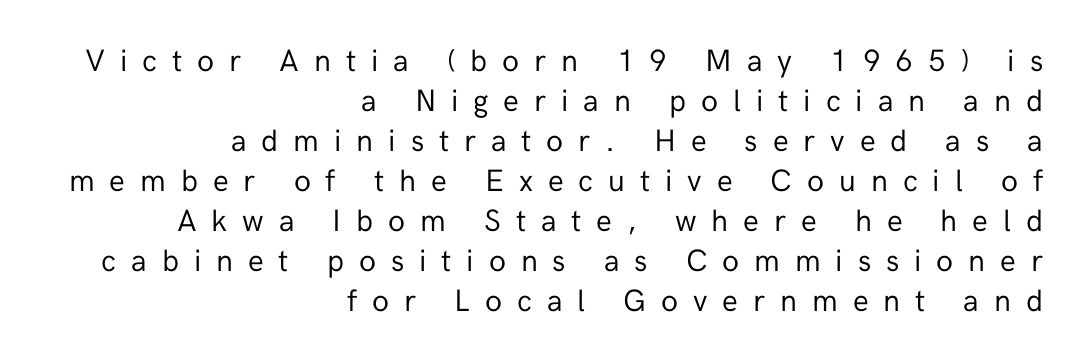
Q: Is the text bold? A: No.
Q: Is the text italic (slanted)? A: No, it is upright.
Q: Is the typeface a serif or a sans-serif typeface? A: Sans-serif.
Q: Is the text underlined? A: No.
Q: How is the paragraph aligned? A: Right-aligned.
Q: Is the spacing between letters normal or unusually wide? A: Unusually wide.
Q: Is the spacing between lines tight, normal or loose? A: Normal.
Q: Width (condensed, normal, or wide)? A: Normal.
Q: Stroke contrast? A: Low.
Q: x-height? A: Medium.
Q: Monospaced? A: No.
